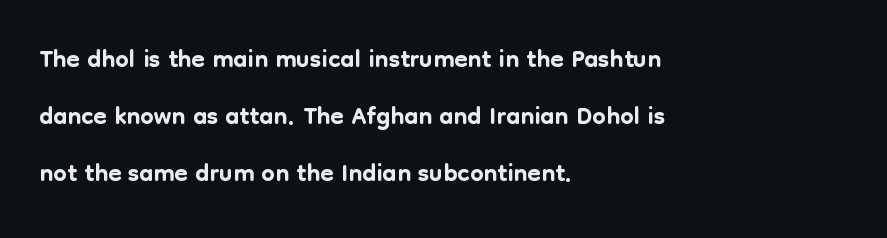
Here the designer chose a conventional face with non-uniform glyph widths. The text block is weighted toward the left margin, trailing off unevenly rightward. Each word holds together tightly as a unit, with standard inter-letter gaps. In terms of leading, this rendering sits right in the middle. No word sits above an underline.
